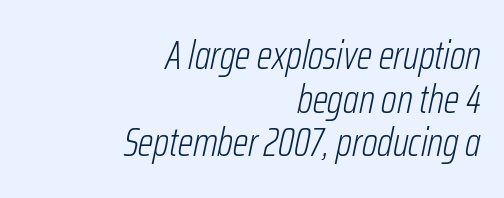
Notice how descenders almost collide with the ascenders below — that's tight leading. The rendering applies a slant to the glyphs. The weight would be labelled regular, book, light, or lighter still. Students, note that the glyphs here touch the page at normal intervals. The glyphs are unaccompanied by any horizontal stroke below them. Caption: multi-line text, flush right, ragged left.
